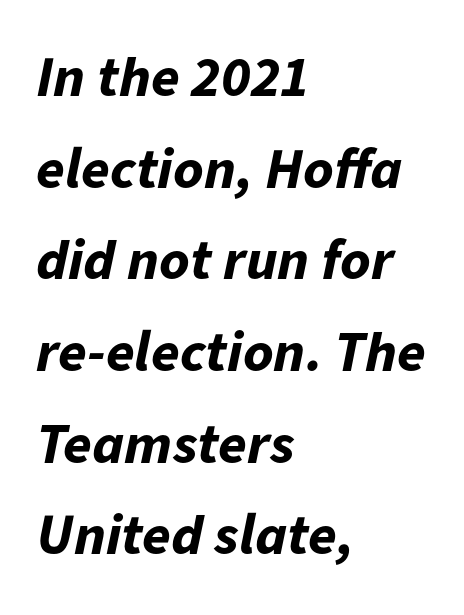
{"italic": "yes", "lean": "right", "slant_degrees": 11, "bold": "yes", "weight": "bold", "width": "normal", "stroke_contrast": "low", "x_height": "medium", "monospaced": "no", "underline": "no", "align": "left", "line_spacing": "normal", "line_spacing_ratio": 1.58, "letter_spacing": "normal", "letter_spacing_em": 0.0, "glyph_px": 58}
